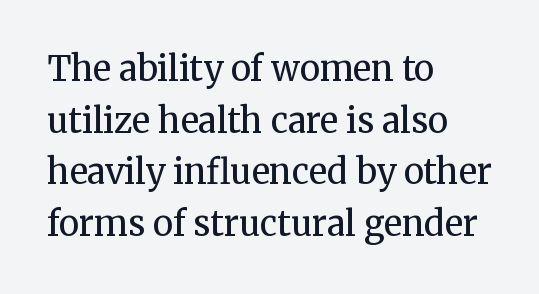
Upright lettering throughout. The passage shown is not underscored anywhere. A serif font was chosen for this passage. Which margin do the lines hug? The left one — the right edge is uneven. How would I describe the line gaps? Plain and ordinary.
